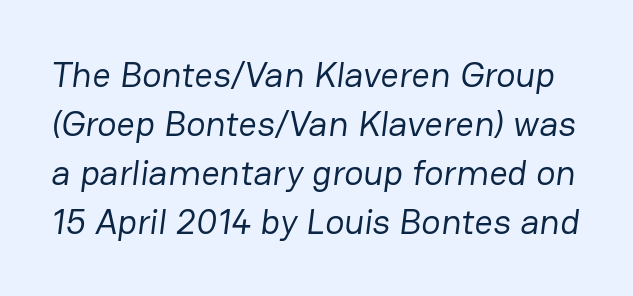
{"serif": "no", "bold": "no", "weight": "regular", "width": "normal", "stroke_contrast": "low", "x_height": "medium", "monospaced": "no", "underline": "no", "line_spacing": "normal", "line_spacing_ratio": 1.36, "letter_spacing": "normal", "letter_spacing_em": 0.0, "glyph_px": 36}
